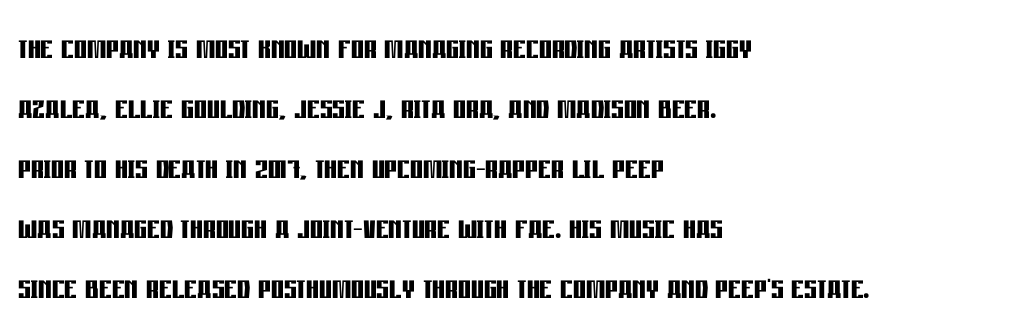
Q: Is the text bold? A: Yes.
Q: Is the text italic (slanted)? A: No, it is upright.
Q: Is the typeface a serif or a sans-serif typeface? A: Sans-serif.
Q: Is the text underlined? A: No.
Q: How is the paragraph aligned? A: Left-aligned.
Q: Is the spacing between letters normal or unusually wide? A: Normal.
Q: Is the spacing between lines tight, normal or loose? A: Normal.
Q: Width (condensed, normal, or wide)? A: Condensed.
Q: Stroke contrast? A: Low.
Q: x-height? A: Large.
Q: Monospaced? A: No.
